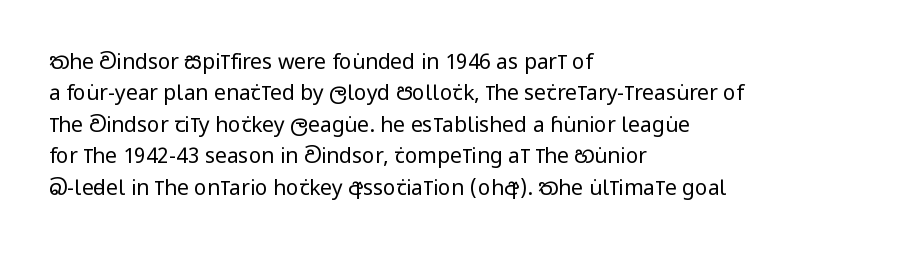
Each row of text sits above clean, open space. Italic? Not at all — the glyphs are vertical. Typeset ragged right — the left edge is the straight one. Each word holds together tightly as a unit, with standard inter-letter gaps. Interline gaps are of average width in this sample.
